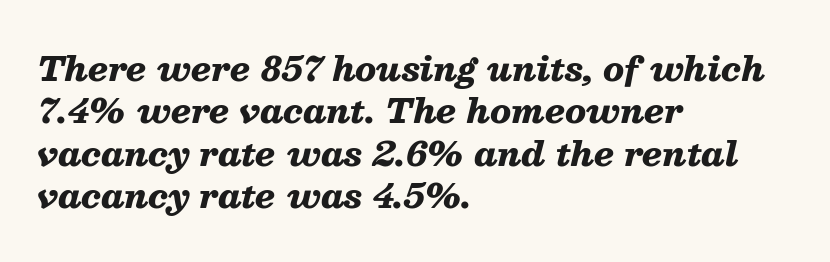
Q: Is the text bold? A: Yes.
Q: Is the text italic (slanted)? A: Yes, it leans right by about 13 degrees.
Q: Is the text underlined? A: No.
Q: How is the paragraph aligned? A: Left-aligned.
Q: Is the spacing between letters normal or unusually wide? A: Normal.
Q: Is the spacing between lines tight, normal or loose? A: Normal.
Q: Width (condensed, normal, or wide)? A: Normal.
Q: Stroke contrast? A: Medium.
Q: x-height? A: Medium.
Q: Monospaced? A: No.
